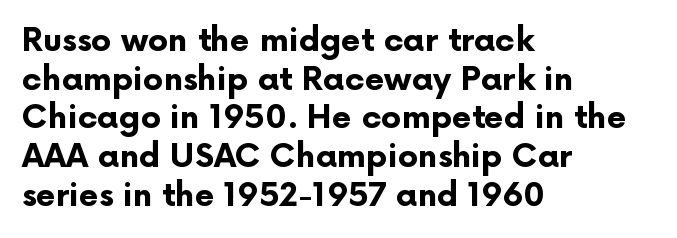
These lines are rendered in a variable-pitch font. Horizontally, the lines are justified to the leading edge only. This is the regular roman posture of the typeface. Strong, thick strokes mark this as bold type. The line texture is even and compact thanks to regular tracking. This sample uses a sans-serif face.
